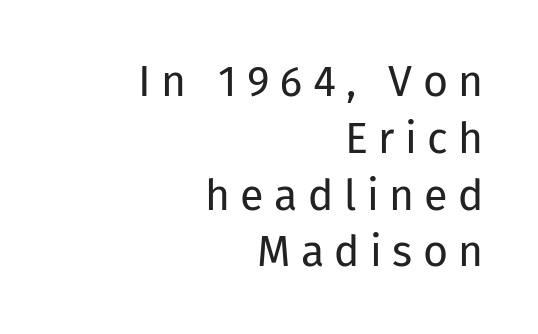
Successive baselines arrive at the customary interval. A student would call this right alignment; a typographer would say flush right, rag left. The passage shown is not underscored anywhere. When letters stand straight like this, we call the style roman or upright. The line texture is sparse and dotted thanks to wide tracking.
